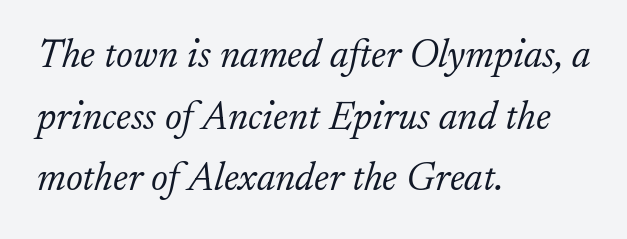
The image shows 40 px light serif type, italic (leaning right); set left-aligned, normal line spacing (1.54x), normal letter spacing, not underlined; low stroke contrast and a small x-height.
